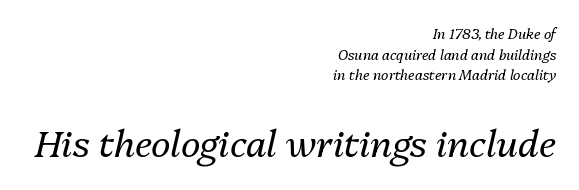
Stems and bowls with no extra thickness — not bold. The horizontal fit of the characters is conventional and even. Whoever set this chose a conventional vertical rhythm. Posture: slanted.
